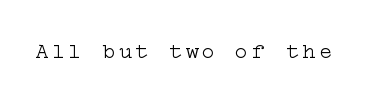
The specimen reads as upright at a glance. The face looks like a standard text weight, possibly lighter. Nobody drew a line under any word here.
